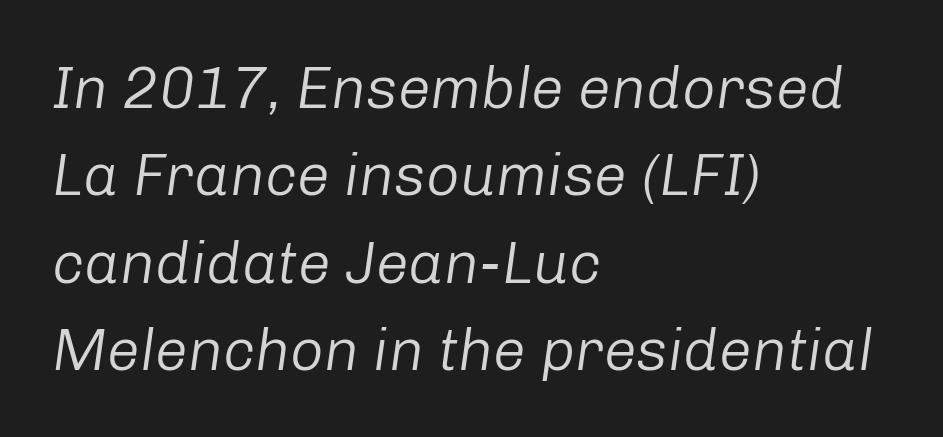
{"italic": "yes", "lean": "right", "slant_degrees": 8, "bold": "no", "weight": "regular", "width": "normal", "stroke_contrast": "low", "x_height": "medium", "monospaced": "no", "underline": "no", "align": "left", "line_spacing": "normal", "line_spacing_ratio": 1.48, "letter_spacing": "normal", "letter_spacing_em": 0.0, "glyph_px": 59}
